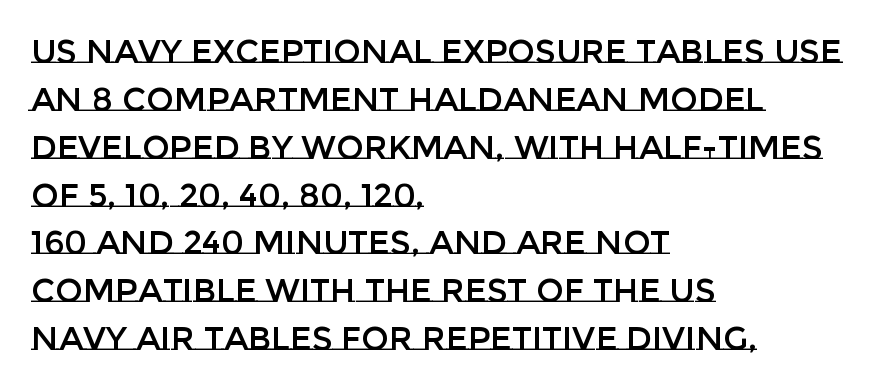
{"italic": "no", "width": "normal", "stroke_contrast": "low", "x_height": "large", "monospaced": "no", "underline": "no", "align": "left", "line_spacing": "normal", "line_spacing_ratio": 1.45, "letter_spacing": "normal", "letter_spacing_em": 0.0, "glyph_px": 33}
